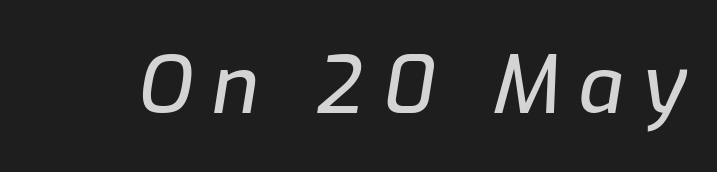
{"italic": "yes", "lean": "right", "slant_degrees": 9, "width": "normal", "stroke_contrast": "low", "x_height": "medium", "monospaced": "no", "underline": "no", "letter_spacing": "wide", "letter_spacing_em": 0.24, "glyph_px": 80}
